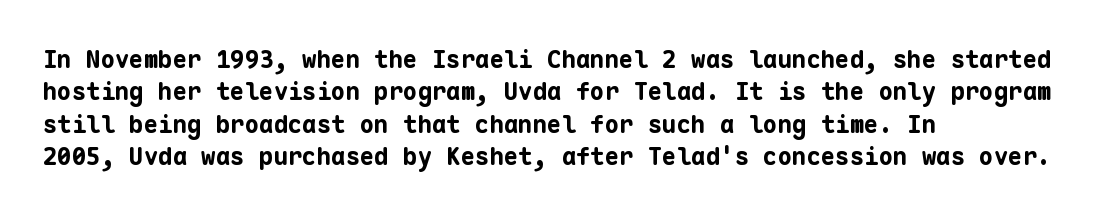
The image shows 24 px bold type, upright; set left-aligned, normal line spacing (1.35x), normal letter spacing, not underlined.
